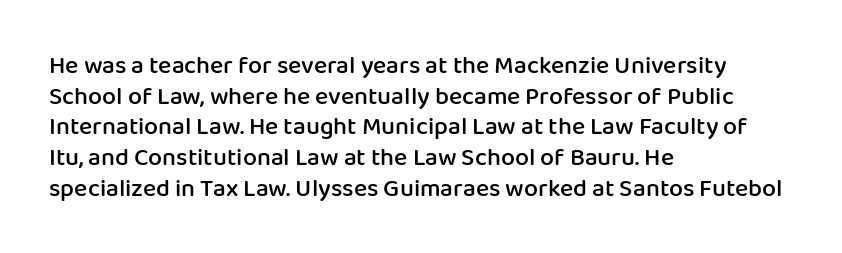
Q: Is the text bold? A: Semi-bold.
Q: Is the text italic (slanted)? A: No, it is upright.
Q: Is the text underlined? A: No.
Q: How is the paragraph aligned? A: Left-aligned.
Q: Is the spacing between letters normal or unusually wide? A: Normal.
